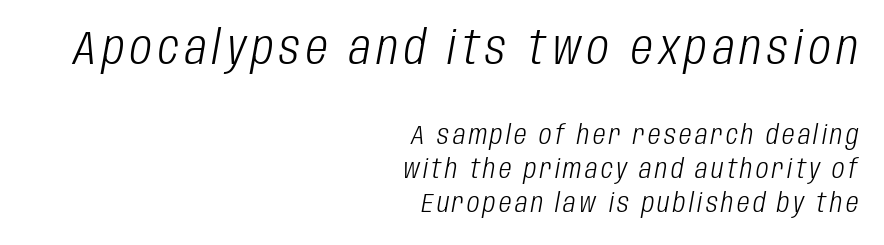
Q: Is the text bold? A: No.
Q: Is the text italic (slanted)? A: Yes, it leans right by about 10 degrees.
Q: Is the text underlined? A: No.
Q: How is the paragraph aligned? A: Right-aligned.
Q: Is the spacing between lines tight, normal or loose? A: Normal.
Q: Which block of text is set in a larger size, the first (top) or the second (bottom)? A: The first (top) one.
Q: Width (condensed, normal, or wide)? A: Condensed.
Q: Stroke contrast? A: Low.
Q: x-height? A: Large.
Q: Monospaced? A: No.
